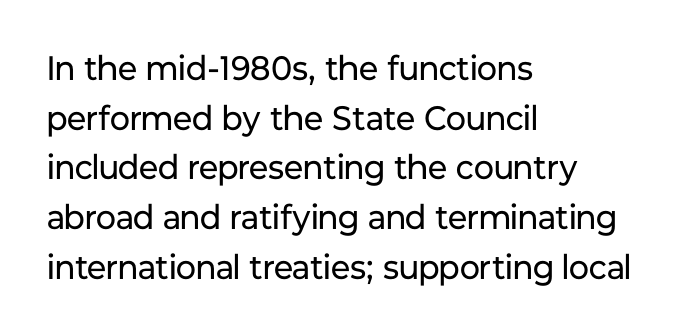
Q: Is the text bold? A: No.
Q: Is the text italic (slanted)? A: No, it is upright.
Q: Is the typeface a serif or a sans-serif typeface? A: Sans-serif.
Q: Is the text underlined? A: No.
Q: How is the paragraph aligned? A: Left-aligned.
Q: Is the spacing between letters normal or unusually wide? A: Normal.
Q: Is the spacing between lines tight, normal or loose? A: Normal.
Q: Width (condensed, normal, or wide)? A: Normal.
Q: Stroke contrast? A: Low.
Q: x-height? A: Medium.
Q: Monospaced? A: No.
